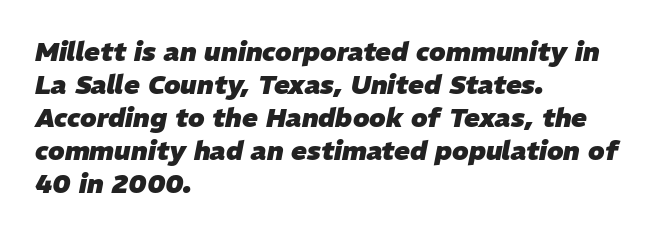
{"italic": "yes", "lean": "right", "slant_degrees": 11, "bold": "yes", "underline": "no", "align": "left", "line_spacing": "normal", "line_spacing_ratio": 1.27, "letter_spacing": "normal", "letter_spacing_em": 0.0, "glyph_px": 26}
